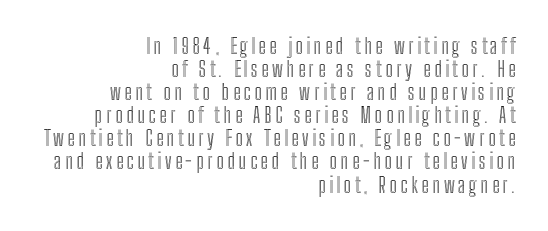
{"italic": "no", "underline": "no", "align": "right", "line_spacing": "tight", "line_spacing_ratio": 1.1, "glyph_px": 21}
